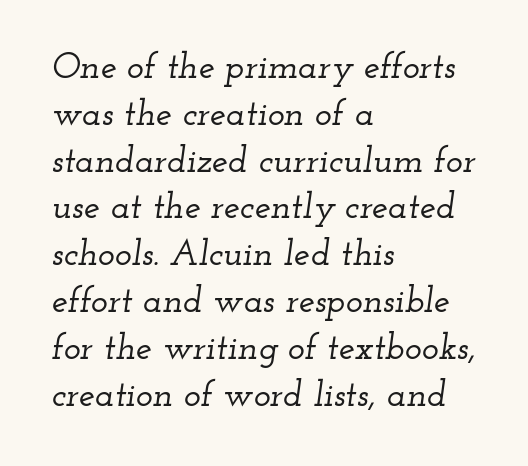
Words float on clear page, feet unadorned. The passage shown has conventional tracking throughout. Character widths vary here, with narrow letters taking less room than wide ones. Does the lettering tilt? It does — this is italic. I'd call this a serif setting — the letters wear small feet.
